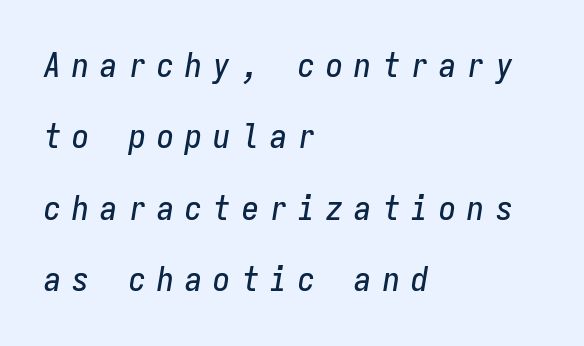
The image shows 34 px condensed type, italic (leaning right), monospaced; set left-aligned, loose line spacing (2.1x), unusually wide letter spacing (+0.33 em), not underlined; low stroke contrast and a medium x-height.
